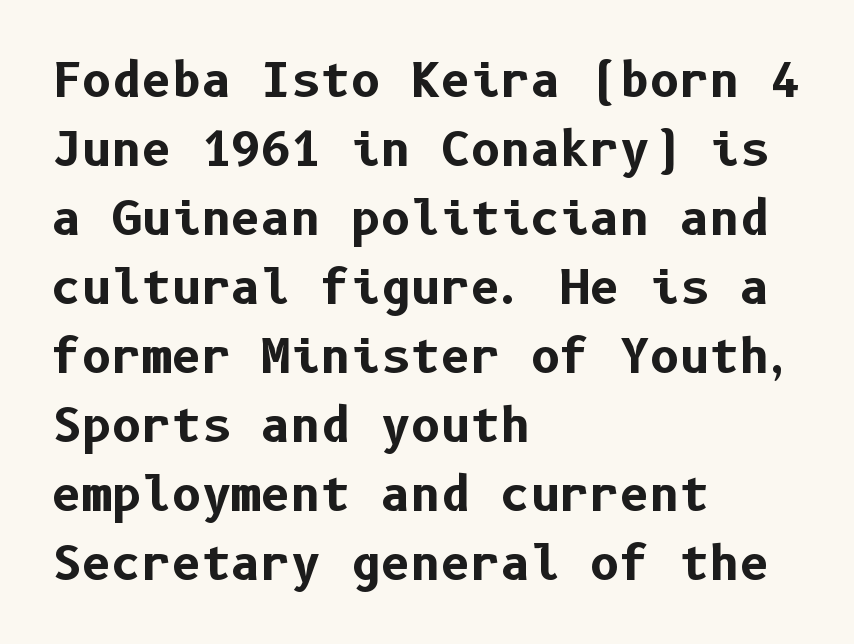
The image shows 46 px bold sans-serif type, upright; set left-aligned, normal line spacing (1.5x), normal letter spacing, not underlined; low stroke contrast and a medium x-height.
